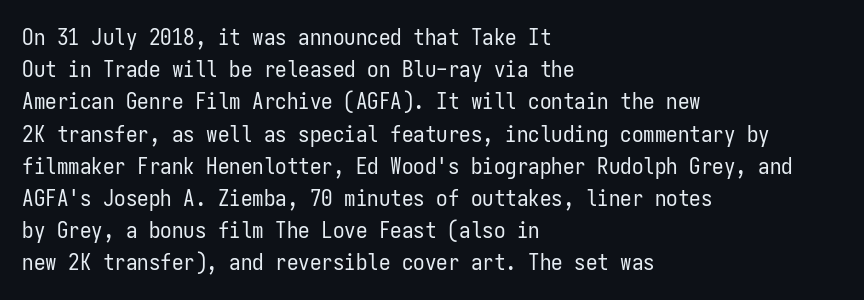
The image shows 23 px text type, upright; set left-aligned, normal line spacing (1.4x), normal letter spacing, not underlined.
